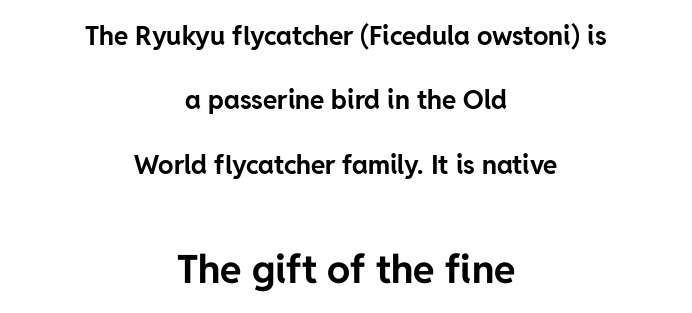
{"serif": "no", "italic": "no", "bold": "yes", "weight": "bold", "width": "normal", "stroke_contrast": "low", "x_height": "medium", "monospaced": "no", "underline": "no", "align": "center", "line_spacing": "loose", "line_spacing_ratio": 2.48, "letter_spacing": "normal", "letter_spacing_em": 0.0, "larger_block": "second", "size_ratio": 1.5, "glyph_px": 39}
